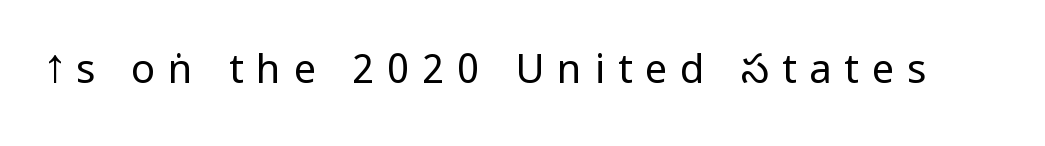
The image shows 40 px regular-weight, condensed sans-serif type, upright; set unusually wide letter spacing (+0.32 em), not underlined; low stroke contrast and a large x-height.
